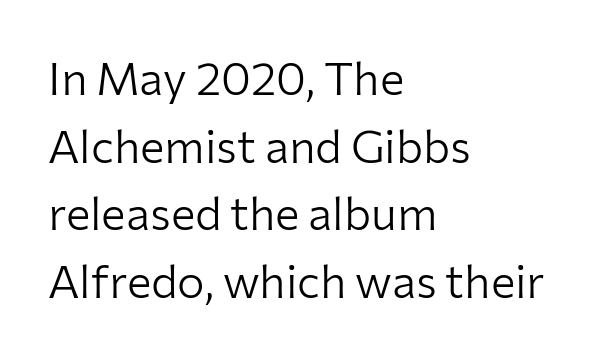
Q: Is the text bold? A: No.
Q: Is the text italic (slanted)? A: No, it is upright.
Q: Is the typeface a serif or a sans-serif typeface? A: Sans-serif.
Q: Is the text underlined? A: No.
Q: How is the paragraph aligned? A: Left-aligned.
Q: Is the spacing between letters normal or unusually wide? A: Normal.
Q: Is the spacing between lines tight, normal or loose? A: Normal.
Q: Width (condensed, normal, or wide)? A: Normal.
Q: Stroke contrast? A: Low.
Q: x-height? A: Medium.
Q: Monospaced? A: No.
